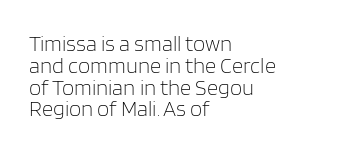
The typesetting does not lean heavy: it is not bold. Standard letterfit; no display-style spreading of the glyphs. Vertically, the passage feels compressed, each row crowding the next. In CSS terms this would be text-align: left. If you drew a line through each stem, it would be perfectly vertical.
